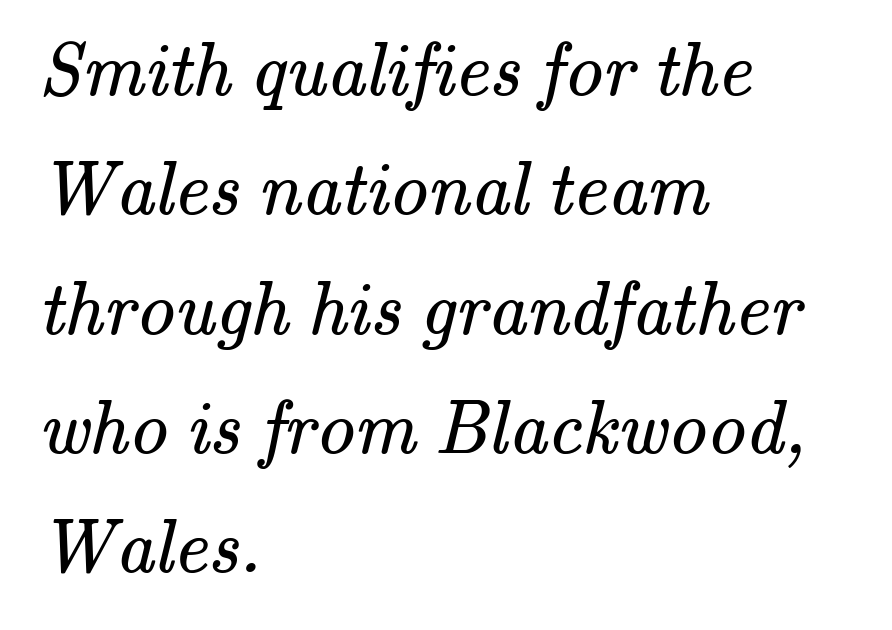
Heft: none added — not bold. The glyphs are unaccompanied by any horizontal stroke below them. Baseline-to-baseline distance is the conventional proportion of letter height. One-word summary of the alignment: left.
